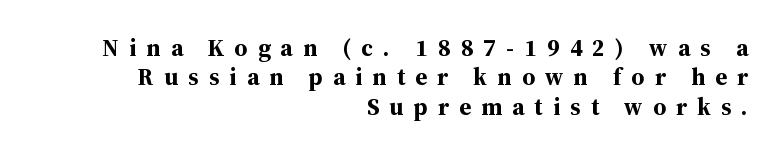
The image shows 24 px bold type, upright; set right-aligned, line spacing 1.22x, unusually wide letter spacing (+0.42 em), not underlined.
